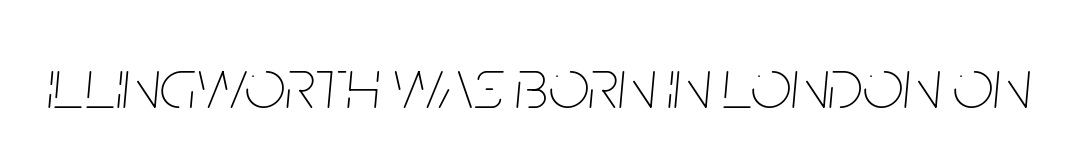
The image shows 72 px thin, condensed type, italic (leaning right); set normal letter spacing, not underlined; low stroke contrast and a large x-height.
